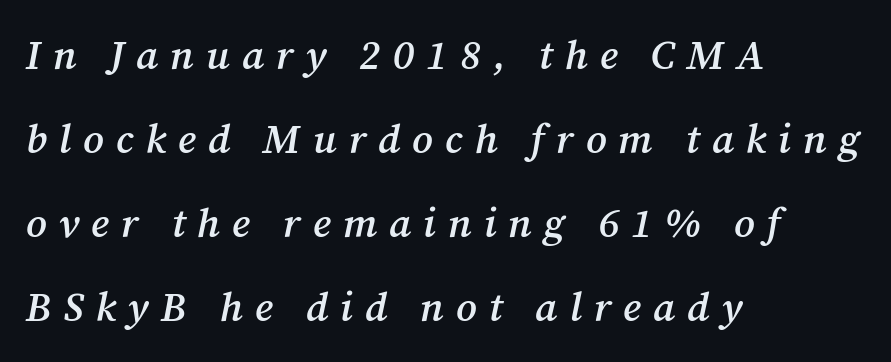
Q: Is the text bold? A: Semi-bold.
Q: Is the text italic (slanted)? A: Yes, it leans right by about 12 degrees.
Q: Is the typeface a serif or a sans-serif typeface? A: Serif.
Q: Is the text underlined? A: No.
Q: How is the paragraph aligned? A: Left-aligned.
Q: Is the spacing between letters normal or unusually wide? A: Unusually wide.
Q: Is the spacing between lines tight, normal or loose? A: Loose.
Q: Width (condensed, normal, or wide)? A: Normal.
Q: Stroke contrast? A: Medium.
Q: x-height? A: Medium.
Q: Monospaced? A: No.
